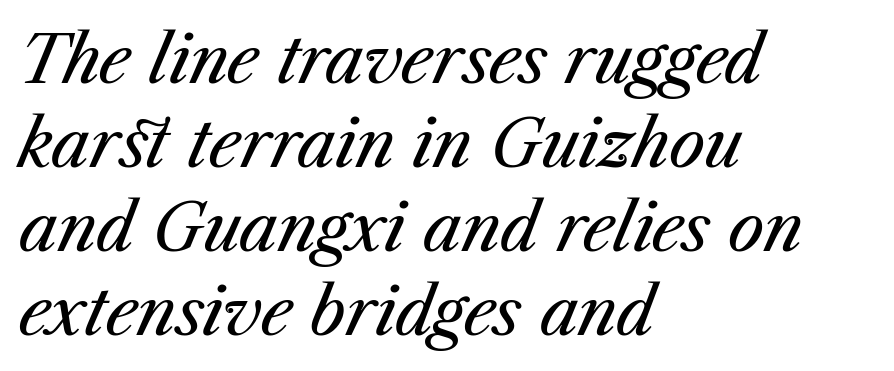
Q: Is the text bold? A: No.
Q: Is the text italic (slanted)? A: Yes, it leans right by about 23 degrees.
Q: Is the text underlined? A: No.
Q: How is the paragraph aligned? A: Left-aligned.
Q: Is the spacing between letters normal or unusually wide? A: Normal.
Q: Is the spacing between lines tight, normal or loose? A: Normal.
Q: Width (condensed, normal, or wide)? A: Normal.
Q: Stroke contrast? A: Medium.
Q: x-height? A: Medium.
Q: Monospaced? A: No.
